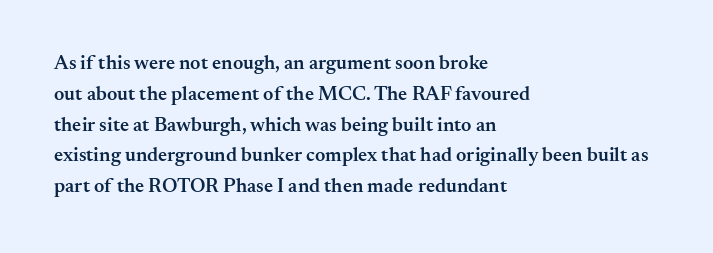
Q: Is the text bold? A: Semi-bold.
Q: Is the text italic (slanted)? A: No, it is upright.
Q: Is the text underlined? A: No.
Q: How is the paragraph aligned? A: Left-aligned.
Q: Is the spacing between letters normal or unusually wide? A: Normal.
Q: Is the spacing between lines tight, normal or loose? A: Normal.
